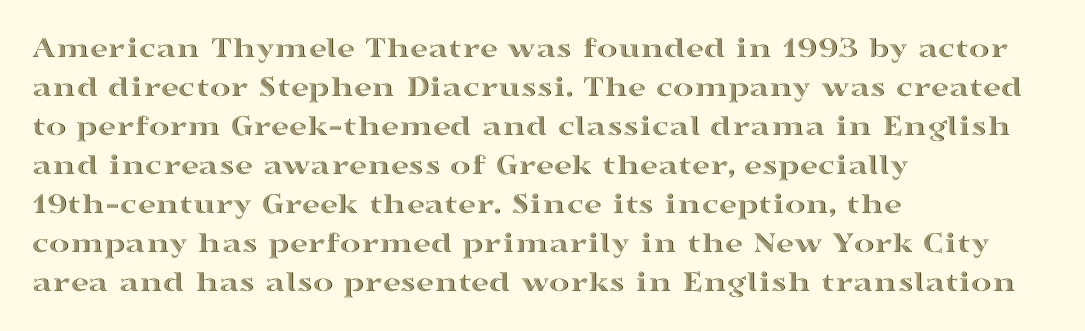
{"italic": "no", "width": "wide", "x_height": "medium", "monospaced": "no", "underline": "no", "align": "left", "line_spacing": "normal", "line_spacing_ratio": 1.26, "letter_spacing": "normal", "letter_spacing_em": 0.0, "glyph_px": 31}
